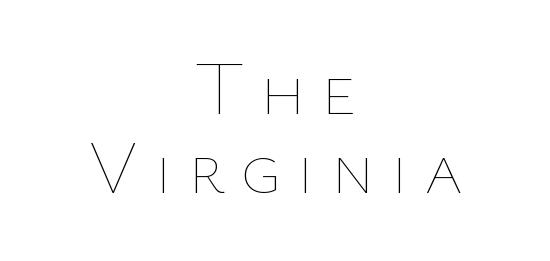
Q: Is the text bold? A: No.
Q: Is the text italic (slanted)? A: No, it is upright.
Q: Is the text underlined? A: No.
Q: How is the paragraph aligned? A: Centered.
Q: Is the spacing between letters normal or unusually wide? A: Unusually wide.
Q: Is the spacing between lines tight, normal or loose? A: Tight.
Q: Width (condensed, normal, or wide)? A: Normal.
Q: Stroke contrast? A: Low.
Q: x-height? A: Medium.
Q: Monospaced? A: No.
